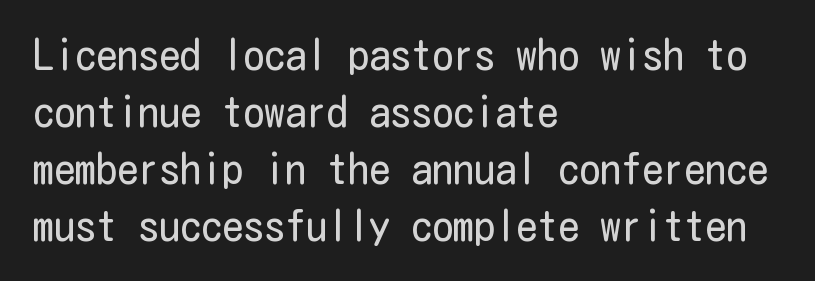
Nothing sits at the stroke ends, so this counts as sans-serif. The strokes carry an ordinary text weight at most. Which margin do the lines hug? The left one — the right edge is uneven. This is the regular roman posture of the typeface. There is no visible air inserted between adjacent glyphs. Words float on clear page, feet unadorned.
